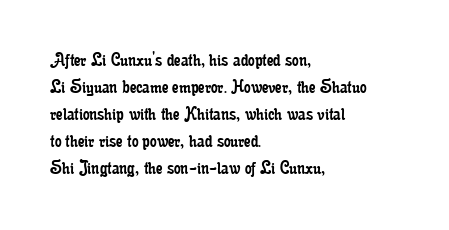
Q: Is the text bold? A: No.
Q: Is the text italic (slanted)? A: No, it is upright.
Q: Is the text underlined? A: No.
Q: How is the paragraph aligned? A: Left-aligned.
Q: Is the spacing between letters normal or unusually wide? A: Normal.
Q: Is the spacing between lines tight, normal or loose? A: Normal.
